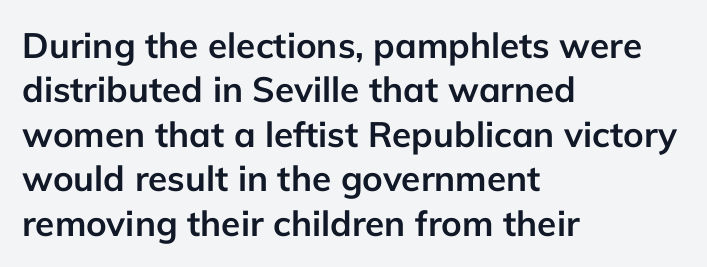
The image shows 35 px semibold sans-serif type, upright; set left-aligned, normal line spacing (1.27x), normal letter spacing, not underlined; low stroke contrast and a medium x-height.
